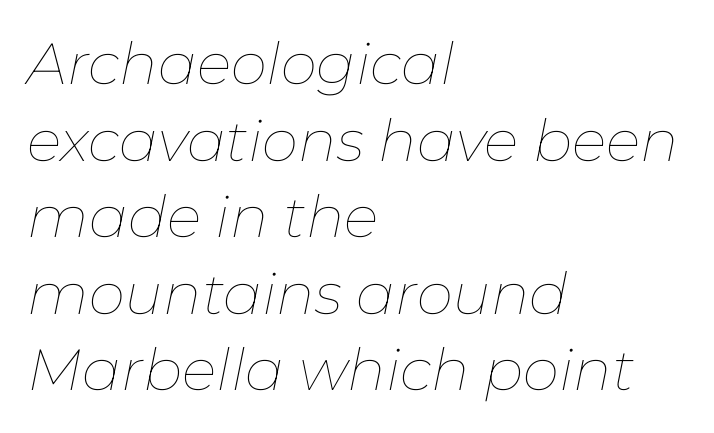
{"italic": "yes", "lean": "right", "slant_degrees": 11, "bold": "no", "weight": "thin", "width": "normal", "stroke_contrast": "low", "x_height": "medium", "monospaced": "no", "underline": "no", "align": "left", "line_spacing": "normal", "line_spacing_ratio": 1.32, "letter_spacing": "normal", "letter_spacing_em": 0.0, "glyph_px": 58}
